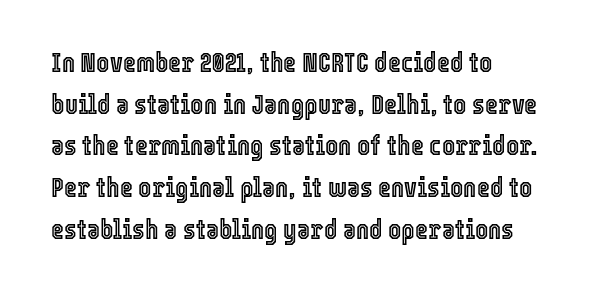
Q: Is the text italic (slanted)? A: No, it is upright.
Q: Is the text underlined? A: No.
Q: How is the paragraph aligned? A: Left-aligned.
Q: Is the spacing between letters normal or unusually wide? A: Normal.
Q: Is the spacing between lines tight, normal or loose? A: Normal.
Q: Width (condensed, normal, or wide)? A: Condensed.
Q: x-height? A: Medium.
Q: Monospaced? A: No.
